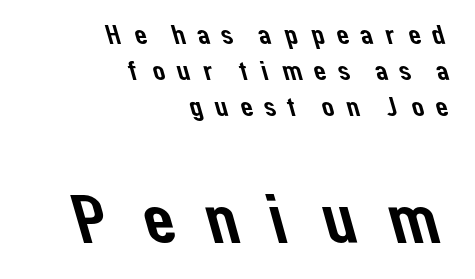
{"serif": "no", "width": "normal", "stroke_contrast": "low", "x_height": "medium", "monospaced": "no", "underline": "no", "align": "right", "line_spacing": "normal", "line_spacing_ratio": 1.28, "letter_spacing": "wide", "letter_spacing_em": 0.31, "larger_block": "second", "size_ratio": 2.54, "glyph_px": 71}
